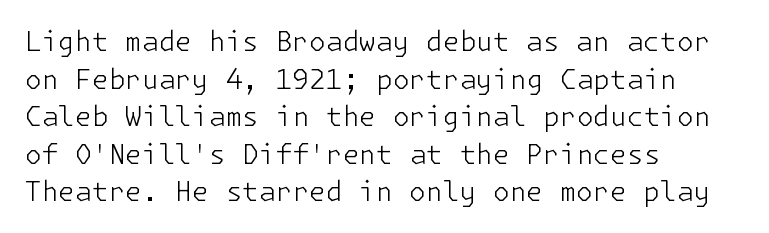
{"italic": "no", "bold": "no", "underline": "no", "align": "left", "line_spacing": "normal", "line_spacing_ratio": 1.39, "letter_spacing": "normal", "letter_spacing_em": 0.0, "glyph_px": 27}
